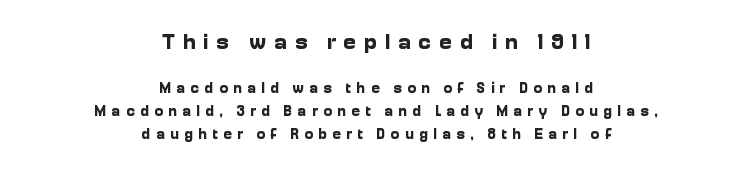
The image shows 22 px bold type, upright; set centered, normal line spacing (1.52x), unusually wide letter spacing (+0.34 em), not underlined; the first (top) block is 1.47x larger.
